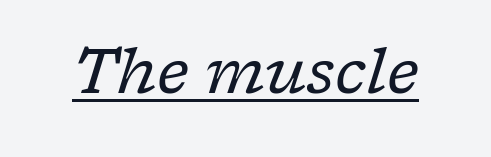
Q: Is the text bold? A: No.
Q: Is the text italic (slanted)? A: Yes, it leans right by about 17 degrees.
Q: Is the typeface a serif or a sans-serif typeface? A: Serif.
Q: Is the text underlined? A: Yes.
Q: Is the spacing between letters normal or unusually wide? A: Normal.
Q: Width (condensed, normal, or wide)? A: Normal.
Q: Stroke contrast? A: Low.
Q: x-height? A: Medium.
Q: Monospaced? A: No.
